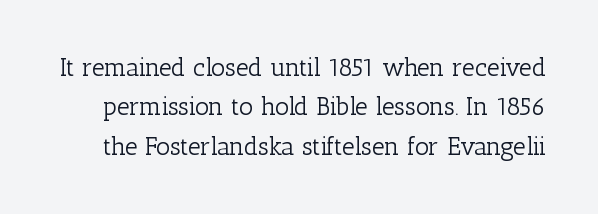
The image shows 25 px text type, upright; set normal line spacing (1.58x), normal letter spacing, not underlined.
